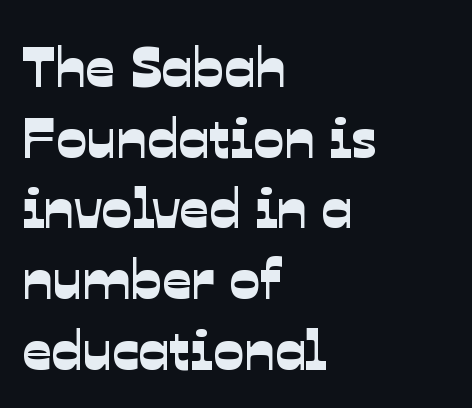
The image shows 57 px sans-serif type; set left-aligned, line spacing 1.24x, normal letter spacing, not underlined; low stroke contrast and a medium x-height.
